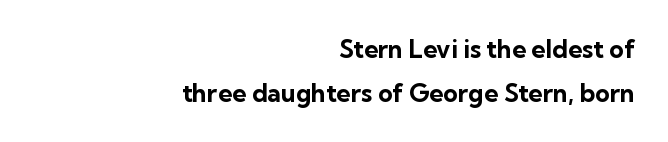
What weight is shown? A full bold with thick strokes. In CSS terms this would be text-align: right. Check under the words: just untouched page. The typography opts for an upright posture over an oblique one.
